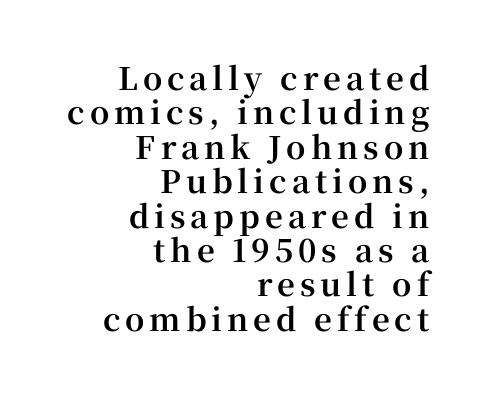
Q: Is the text bold? A: Yes.
Q: Is the text italic (slanted)? A: No, it is upright.
Q: Is the typeface a serif or a sans-serif typeface? A: Serif.
Q: Is the text underlined? A: No.
Q: How is the paragraph aligned? A: Right-aligned.
Q: Is the spacing between lines tight, normal or loose? A: Tight.
Q: Width (condensed, normal, or wide)? A: Normal.
Q: Stroke contrast? A: High.
Q: x-height? A: Medium.
Q: Monospaced? A: No.
